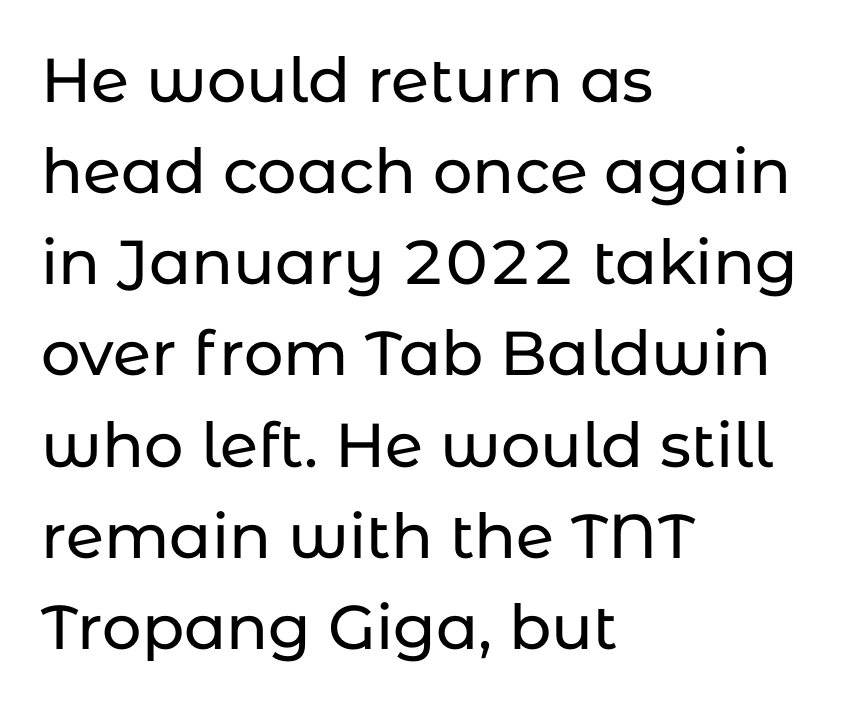
The image shows 62 px sans-serif type, upright; set left-aligned, normal line spacing (1.47x), normal letter spacing, not underlined; low stroke contrast and a medium x-height.
